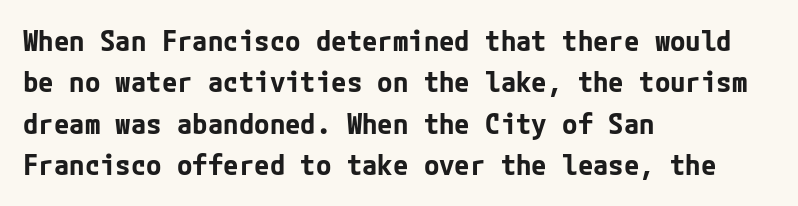
The image shows 28 px bold sans-serif type, upright; set left-aligned, normal line spacing (1.48x), normal letter spacing, not underlined; low stroke contrast and a medium x-height.
